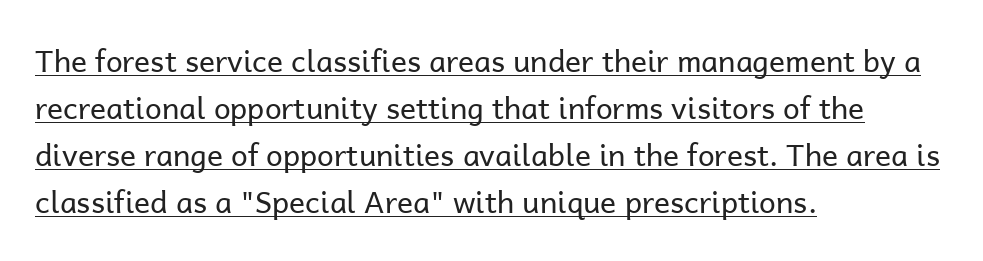
Does a line run under the words? Yes, clearly. The letterforms sit at book weight or below. You could not count columns in this text — the font is proportionally spaced. A typesetter would label this face a sans. Do the letters lean? They stand straight. Each line starts at the same left margin while the right side varies.
